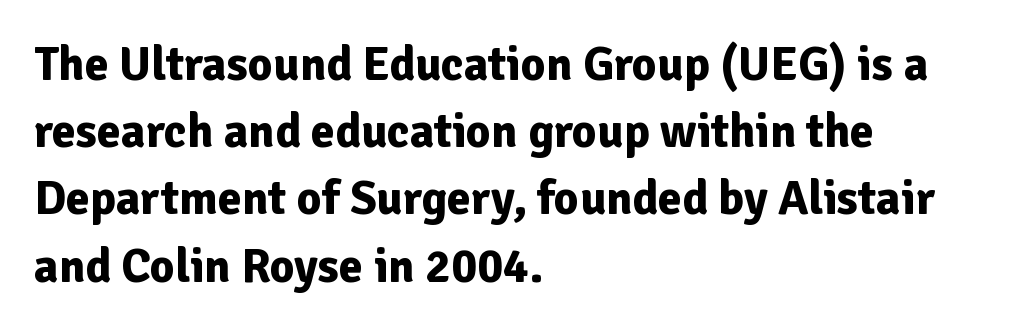
Q: Is the text bold? A: Yes.
Q: Is the text italic (slanted)? A: No, it is upright.
Q: Is the typeface a serif or a sans-serif typeface? A: Sans-serif.
Q: Is the text underlined? A: No.
Q: How is the paragraph aligned? A: Left-aligned.
Q: Is the spacing between letters normal or unusually wide? A: Normal.
Q: Is the spacing between lines tight, normal or loose? A: Normal.
Q: Width (condensed, normal, or wide)? A: Normal.
Q: Stroke contrast? A: Low.
Q: x-height? A: Medium.
Q: Monospaced? A: No.
